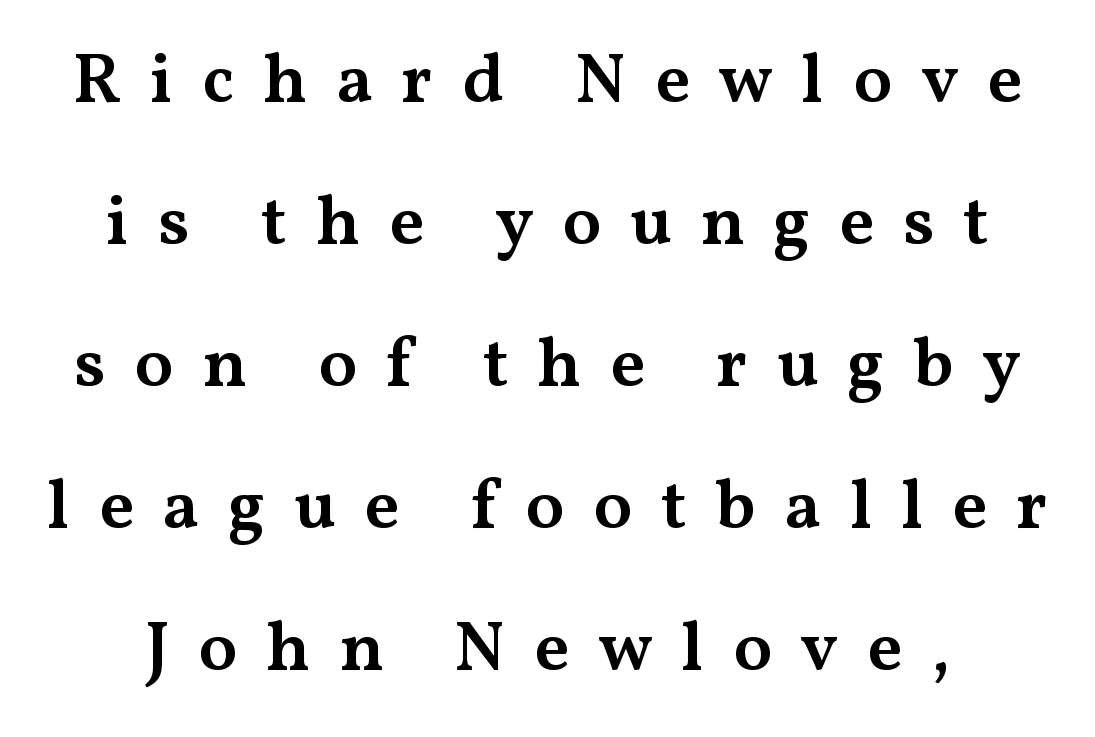
The passage shown is typed in a proportional face where columns would drift. The typeface chosen for these lines features serifs. This sample trades compactness for vertical openness between lines. A bare baseline throughout the passage.
